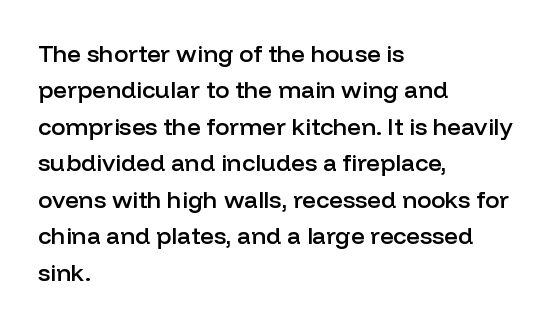
{"italic": "no", "bold": "semi", "underline": "no", "align": "left", "line_spacing": "normal", "line_spacing_ratio": 1.52, "letter_spacing": "normal", "letter_spacing_em": 0.0, "glyph_px": 24}
